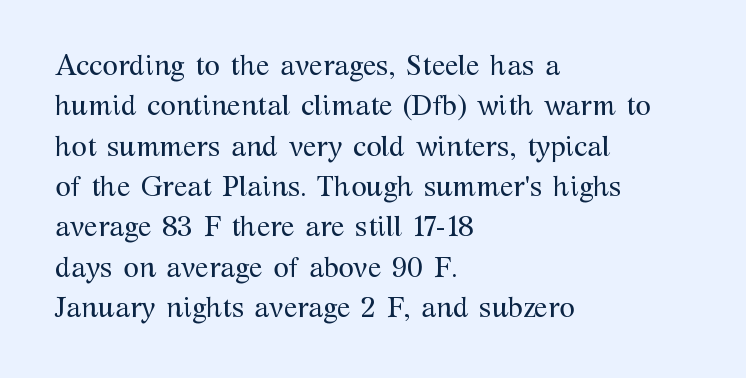
{"serif": "yes", "italic": "no", "bold": "no", "weight": "regular", "width": "normal", "stroke_contrast": "medium", "x_height": "medium", "monospaced": "no", "underline": "no", "align": "left", "line_spacing": "normal", "line_spacing_ratio": 1.44, "letter_spacing": "normal", "letter_spacing_em": 0.0, "glyph_px": 28}
